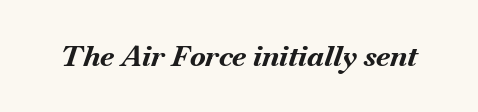
Q: Is the text bold? A: Yes.
Q: Is the text italic (slanted)? A: Yes, it leans right by about 18 degrees.
Q: Is the text underlined? A: No.
Q: Is the spacing between letters normal or unusually wide? A: Normal.
Q: Width (condensed, normal, or wide)? A: Normal.
Q: Stroke contrast? A: Medium.
Q: x-height? A: Small.
Q: Monospaced? A: No.
